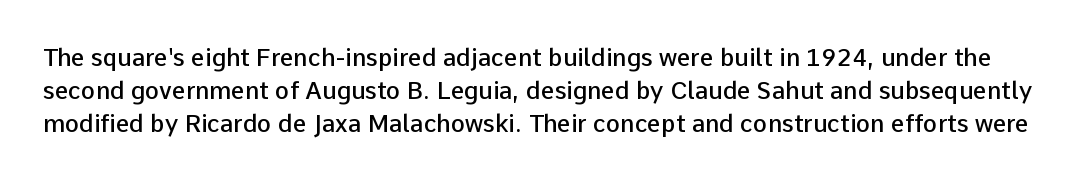
{"italic": "no", "bold": "semi", "underline": "no", "line_spacing": "normal", "line_spacing_ratio": 1.38, "letter_spacing": "normal", "letter_spacing_em": 0.0, "glyph_px": 24}
